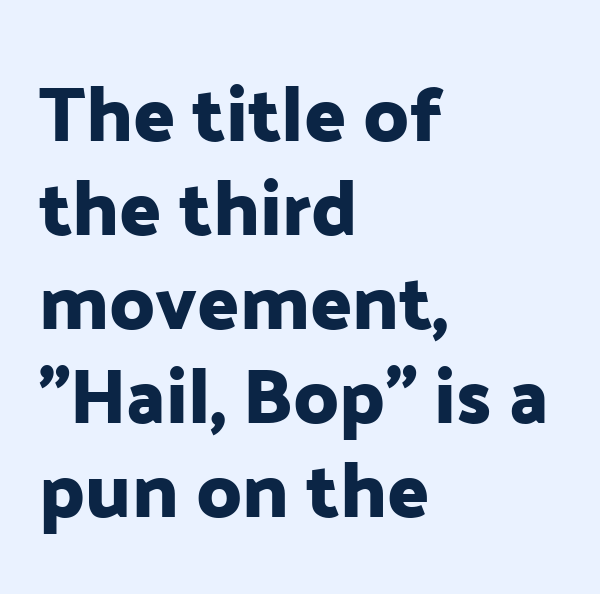
{"serif": "no", "italic": "no", "width": "normal", "stroke_contrast": "low", "x_height": "medium", "monospaced": "no", "underline": "no", "align": "left", "line_spacing_ratio": 1.22, "letter_spacing": "normal", "letter_spacing_em": 0.0, "glyph_px": 77}
